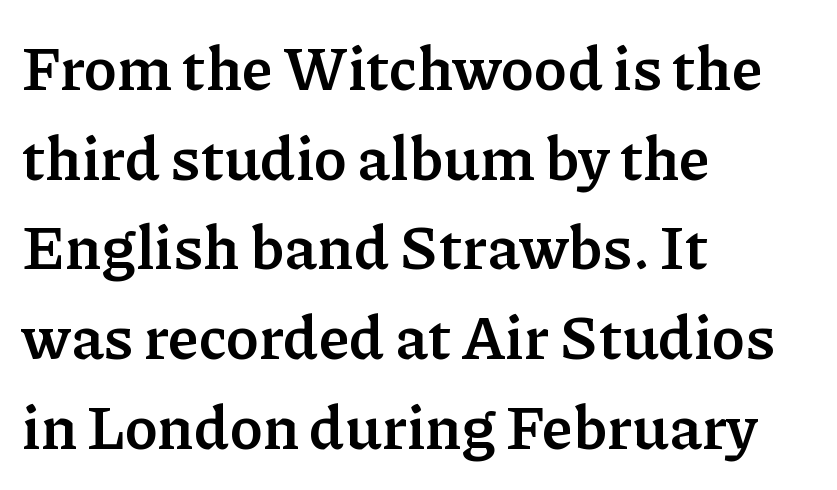
Q: Is the text bold? A: Yes.
Q: Is the text italic (slanted)? A: No, it is upright.
Q: Is the typeface a serif or a sans-serif typeface? A: Serif.
Q: Is the text underlined? A: No.
Q: How is the paragraph aligned? A: Left-aligned.
Q: Is the spacing between letters normal or unusually wide? A: Normal.
Q: Is the spacing between lines tight, normal or loose? A: Normal.
Q: Width (condensed, normal, or wide)? A: Normal.
Q: Stroke contrast? A: Low.
Q: x-height? A: Medium.
Q: Monospaced? A: No.
